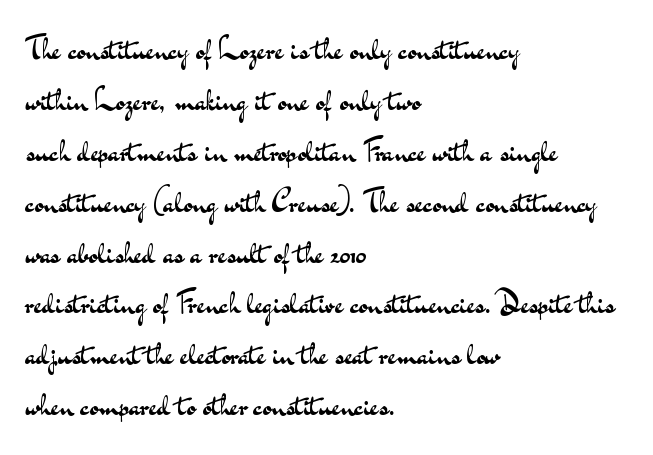
Alignment: flush left. The tracking reads as untouched default to a designer's eye. This sample has the flowing, uneven cadence of proportional lettering. In terms of leading, this rendering sits right in the middle.
